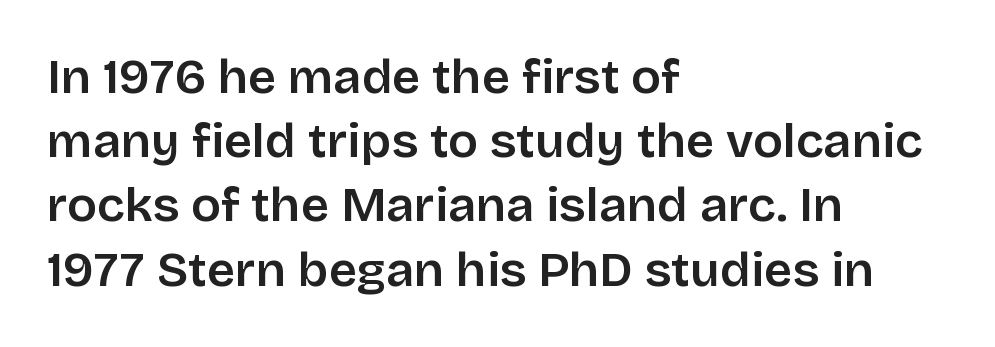
{"serif": "no", "italic": "no", "bold": "semi", "weight": "semibold", "width": "normal", "stroke_contrast": "low", "x_height": "large", "monospaced": "no", "underline": "no", "align": "left", "line_spacing": "normal", "line_spacing_ratio": 1.31, "letter_spacing": "normal", "letter_spacing_em": 0.0, "glyph_px": 49}
